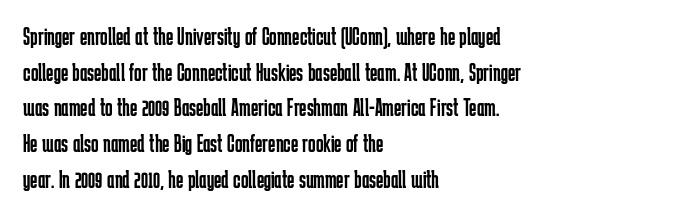
The image shows 25 px text type, upright; set left-aligned, normal line spacing (1.43x), normal letter spacing, not underlined.
